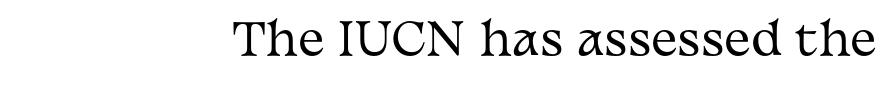
{"serif": "yes", "italic": "no", "bold": "no", "weight": "regular", "width": "wide", "stroke_contrast": "medium", "x_height": "medium", "monospaced": "no", "underline": "no", "letter_spacing": "normal", "letter_spacing_em": 0.0, "glyph_px": 44}
